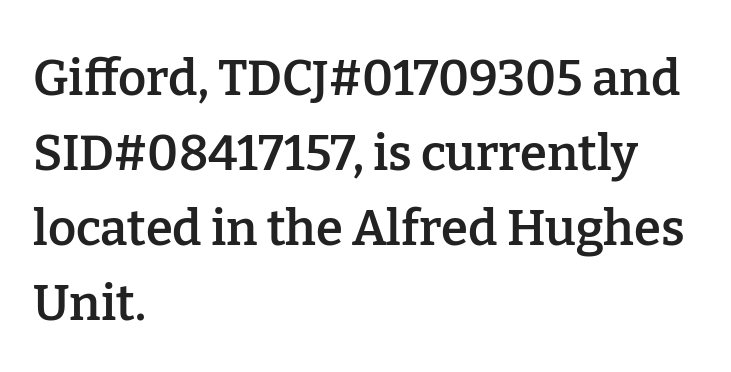
Q: Is the text bold? A: Semi-bold.
Q: Is the text italic (slanted)? A: No, it is upright.
Q: Is the typeface a serif or a sans-serif typeface? A: Serif.
Q: Is the text underlined? A: No.
Q: How is the paragraph aligned? A: Left-aligned.
Q: Is the spacing between letters normal or unusually wide? A: Normal.
Q: Is the spacing between lines tight, normal or loose? A: Normal.
Q: Width (condensed, normal, or wide)? A: Normal.
Q: Stroke contrast? A: Low.
Q: x-height? A: Medium.
Q: Monospaced? A: No.
